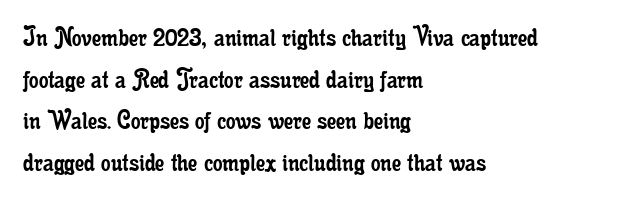
The image shows 30 px regular-weight, condensed serif type, upright; set left-aligned, normal line spacing (1.39x), normal letter spacing, not underlined; low stroke contrast and a small x-height.
